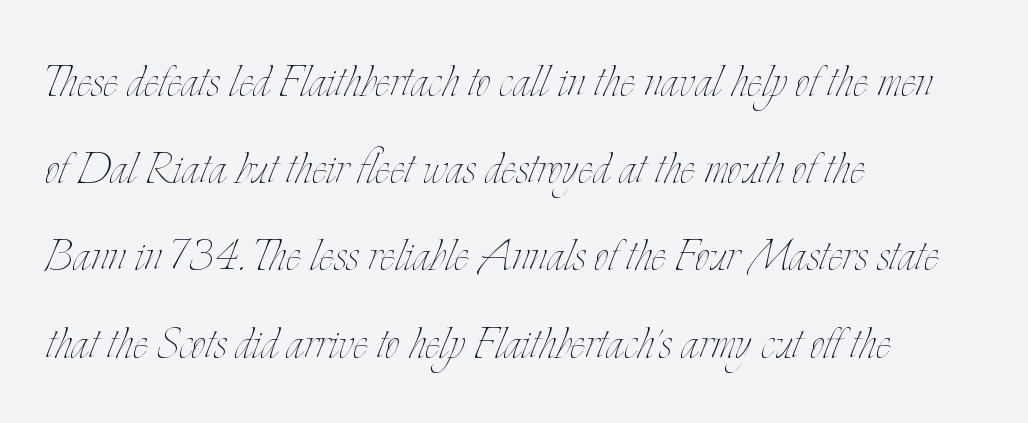
{"bold": "no", "weight": "thin", "width": "condensed", "stroke_contrast": "low", "x_height": "small", "monospaced": "no", "underline": "no", "align": "left", "line_spacing": "normal", "line_spacing_ratio": 1.53, "letter_spacing": "normal", "letter_spacing_em": 0.0, "glyph_px": 57}
